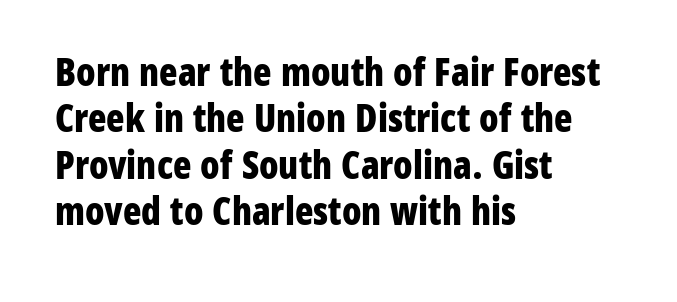
Q: Is the text bold? A: Yes.
Q: Is the text italic (slanted)? A: No, it is upright.
Q: Is the typeface a serif or a sans-serif typeface? A: Sans-serif.
Q: Is the text underlined? A: No.
Q: How is the paragraph aligned? A: Left-aligned.
Q: Is the spacing between letters normal or unusually wide? A: Normal.
Q: Width (condensed, normal, or wide)? A: Condensed.
Q: Stroke contrast? A: Low.
Q: x-height? A: Medium.
Q: Monospaced? A: No.
